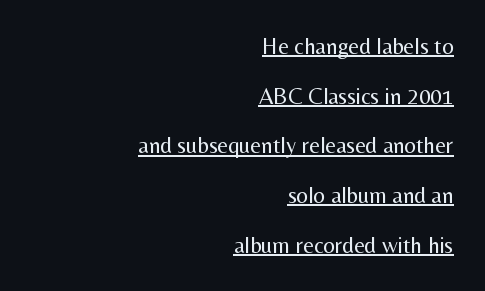
Q: Is the text bold? A: No.
Q: Is the text italic (slanted)? A: No, it is upright.
Q: Is the text underlined? A: Yes.
Q: How is the paragraph aligned? A: Right-aligned.
Q: Is the spacing between letters normal or unusually wide? A: Normal.
Q: Is the spacing between lines tight, normal or loose? A: Loose.
